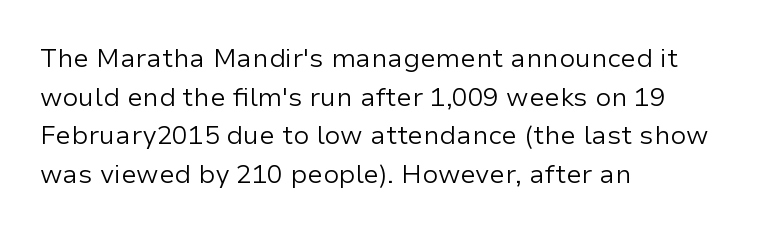
The image shows 26 px text type, upright; set left-aligned, normal line spacing (1.49x), normal letter spacing, not underlined.
